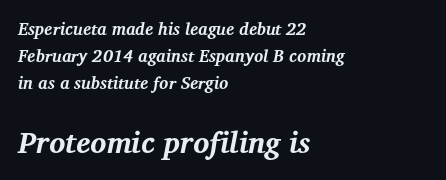
Q: Is the text bold? A: Yes.
Q: Is the text italic (slanted)? A: Yes, it leans right by about 12 degrees.
Q: Is the typeface a serif or a sans-serif typeface? A: Serif.
Q: Is the text underlined? A: No.
Q: How is the paragraph aligned? A: Left-aligned.
Q: Is the spacing between letters normal or unusually wide? A: Normal.
Q: Is the spacing between lines tight, normal or loose? A: Normal.
Q: Which block of text is set in a larger size, the first (top) or the second (bottom)? A: The second (bottom) one.
Q: Width (condensed, normal, or wide)? A: Normal.
Q: Stroke contrast? A: Medium.
Q: x-height? A: Medium.
Q: Monospaced? A: No.
